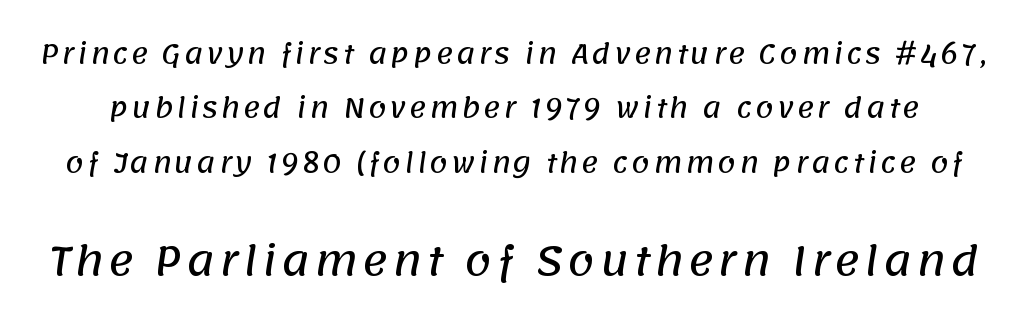
The image shows 39 px sans-serif type; set loose line spacing (2.09x), not underlined; the second (bottom) block is 1.5x larger; low stroke contrast and a large x-height.
